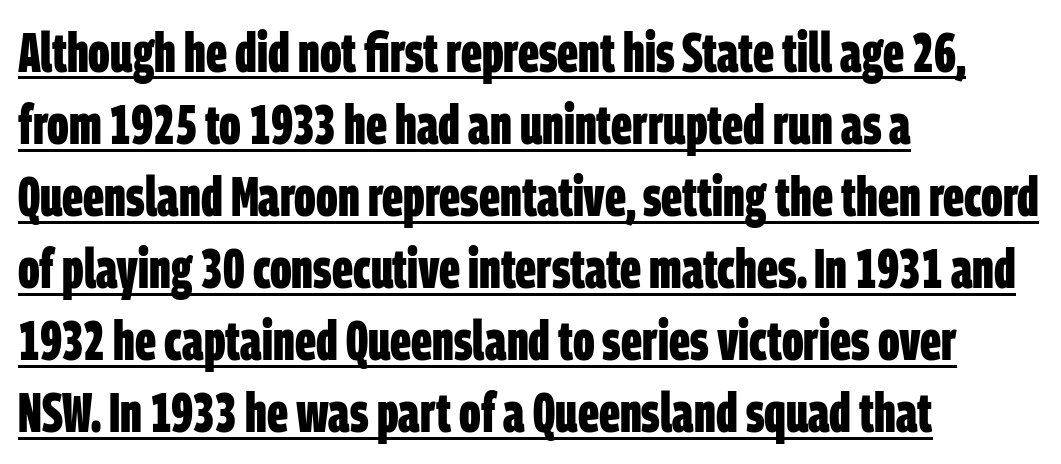
The image shows 55 px bold, condensed sans-serif type; set left-aligned, normal line spacing (1.31x), normal letter spacing, underlined; low stroke contrast and a large x-height.
